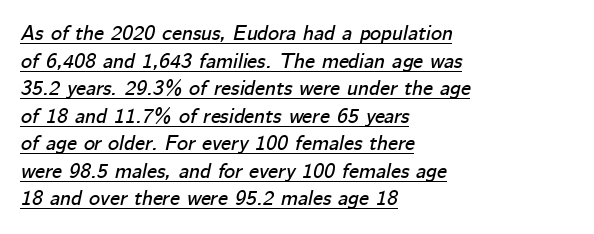
{"italic": "yes", "lean": "right", "slant_degrees": 12, "underline": "yes", "align": "left", "line_spacing": "normal", "line_spacing_ratio": 1.31, "letter_spacing": "normal", "letter_spacing_em": 0.0, "glyph_px": 21}
